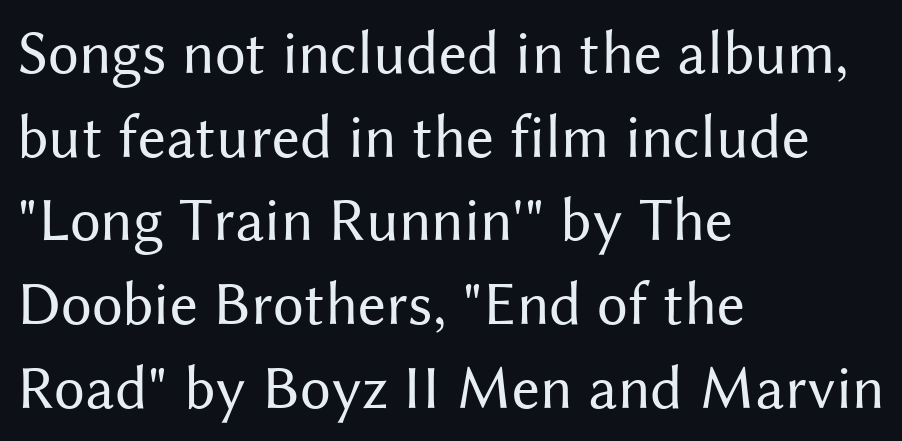
Q: Is the text bold? A: No.
Q: Is the text italic (slanted)? A: No, it is upright.
Q: Is the typeface a serif or a sans-serif typeface? A: Sans-serif.
Q: Is the text underlined? A: No.
Q: How is the paragraph aligned? A: Left-aligned.
Q: Is the spacing between letters normal or unusually wide? A: Normal.
Q: Is the spacing between lines tight, normal or loose? A: Normal.
Q: Width (condensed, normal, or wide)? A: Normal.
Q: Stroke contrast? A: Medium.
Q: x-height? A: Medium.
Q: Monospaced? A: No.
